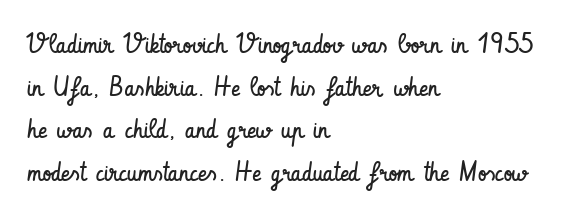
The image shows 27 px text type, upright; set left-aligned, normal line spacing (1.58x), normal letter spacing, not underlined.
